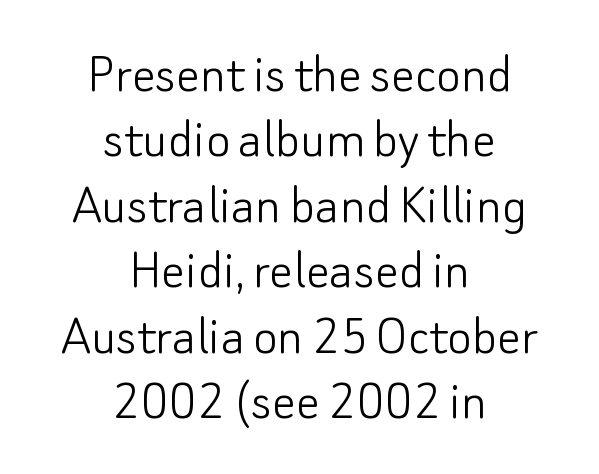
Q: Is the text bold? A: No.
Q: Is the text italic (slanted)? A: No, it is upright.
Q: Is the typeface a serif or a sans-serif typeface? A: Sans-serif.
Q: Is the text underlined? A: No.
Q: How is the paragraph aligned? A: Centered.
Q: Is the spacing between letters normal or unusually wide? A: Normal.
Q: Is the spacing between lines tight, normal or loose? A: Tight.
Q: Width (condensed, normal, or wide)? A: Normal.
Q: Stroke contrast? A: Low.
Q: x-height? A: Small.
Q: Monospaced? A: No.
